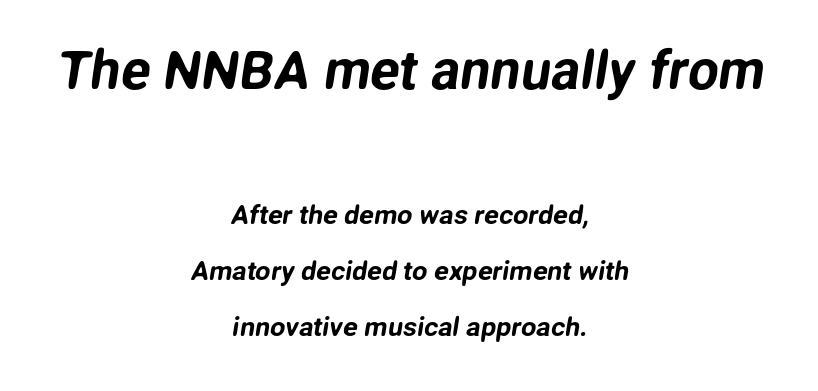
The image shows 54 px sans-serif type; set centered, loose line spacing (2.07x), normal letter spacing, not underlined; the first (top) block is 2.0x larger; low stroke contrast and a medium x-height.
